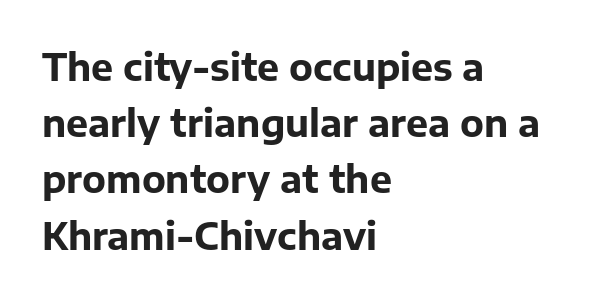
Q: Is the text bold? A: Yes.
Q: Is the text italic (slanted)? A: No, it is upright.
Q: Is the typeface a serif or a sans-serif typeface? A: Sans-serif.
Q: Is the text underlined? A: No.
Q: How is the paragraph aligned? A: Left-aligned.
Q: Is the spacing between letters normal or unusually wide? A: Normal.
Q: Is the spacing between lines tight, normal or loose? A: Normal.
Q: Width (condensed, normal, or wide)? A: Normal.
Q: Stroke contrast? A: Low.
Q: x-height? A: Medium.
Q: Monospaced? A: No.
